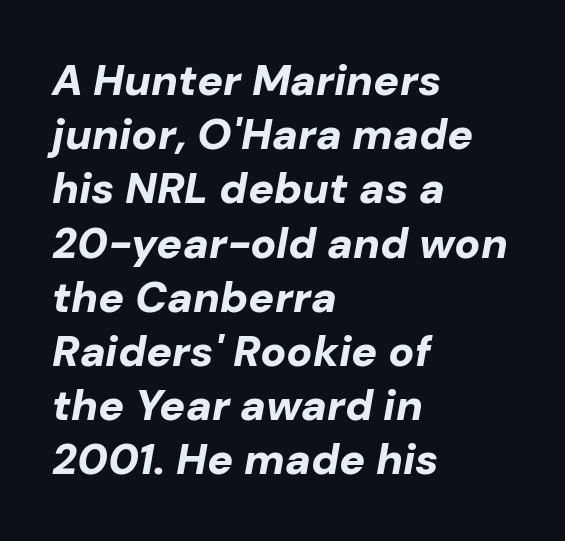
{"italic": "yes", "lean": "right", "slant_degrees": 10, "bold": "yes", "weight": "bold", "width": "normal", "stroke_contrast": "low", "x_height": "medium", "monospaced": "no", "underline": "no", "align": "left", "line_spacing": "normal", "line_spacing_ratio": 1.26, "letter_spacing": "normal", "letter_spacing_em": 0.0, "glyph_px": 43}
